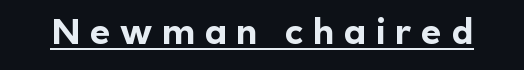
{"serif": "no", "italic": "no", "bold": "yes", "weight": "bold", "width": "normal", "x_height": "medium", "monospaced": "no", "underline": "yes", "letter_spacing": "wide", "letter_spacing_em": 0.28, "glyph_px": 35}
